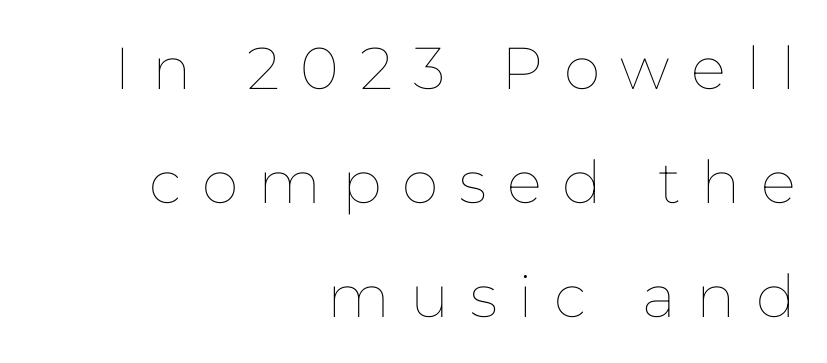
Q: Is the text bold? A: No.
Q: Is the text italic (slanted)? A: No, it is upright.
Q: Is the text underlined? A: No.
Q: How is the paragraph aligned? A: Right-aligned.
Q: Is the spacing between letters normal or unusually wide? A: Unusually wide.
Q: Is the spacing between lines tight, normal or loose? A: Loose.
Q: Width (condensed, normal, or wide)? A: Normal.
Q: Stroke contrast? A: Low.
Q: x-height? A: Medium.
Q: Monospaced? A: No.
